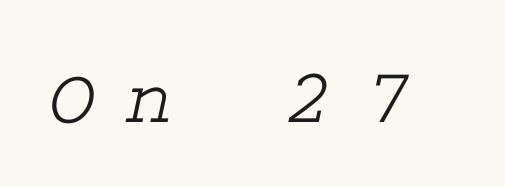
{"serif": "yes", "width": "wide", "stroke_contrast": "low", "x_height": "medium", "underline": "no", "letter_spacing": "wide", "letter_spacing_em": 0.39, "glyph_px": 80}
